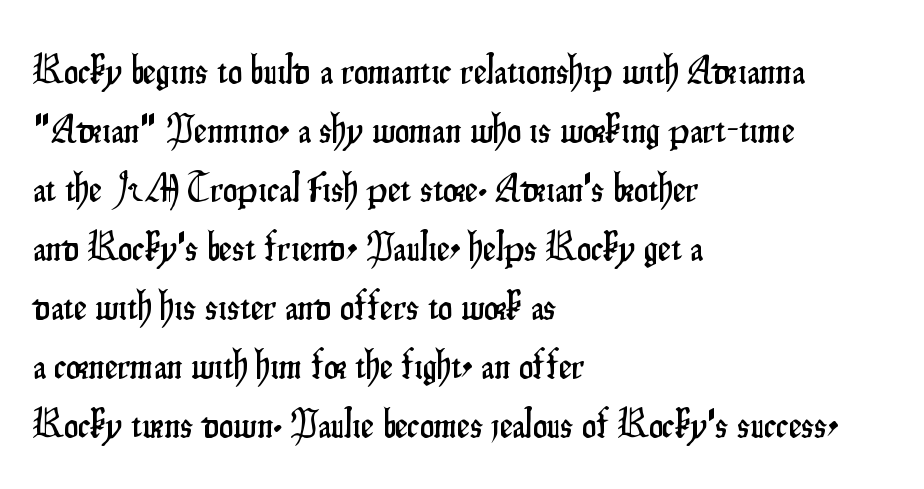
{"serif": "no", "italic": "no", "width": "condensed", "stroke_contrast": "low", "x_height": "small", "monospaced": "no", "underline": "no", "align": "left", "line_spacing": "normal", "line_spacing_ratio": 1.44, "letter_spacing": "normal", "letter_spacing_em": 0.0, "glyph_px": 41}
